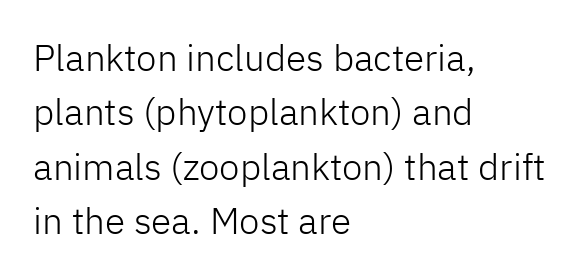
The image shows 37 px light sans-serif type, upright; set left-aligned, normal line spacing (1.47x), normal letter spacing, not underlined; low stroke contrast and a medium x-height.
